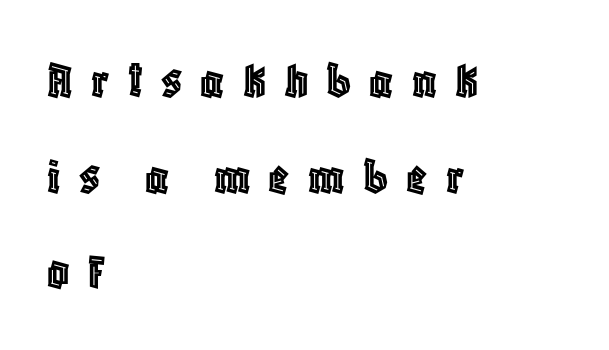
{"italic": "no", "width": "condensed", "x_height": "large", "monospaced": "no", "underline": "no", "align": "left", "line_spacing_ratio": 1.77, "letter_spacing": "wide", "letter_spacing_em": 0.34, "glyph_px": 54}
